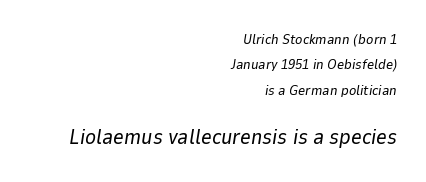
Q: Is the text bold? A: No.
Q: Is the text italic (slanted)? A: Yes, it leans right by about 9 degrees.
Q: Is the text underlined? A: No.
Q: How is the paragraph aligned? A: Right-aligned.
Q: Is the spacing between letters normal or unusually wide? A: Normal.
Q: Which block of text is set in a larger size, the first (top) or the second (bottom)? A: The second (bottom) one.
